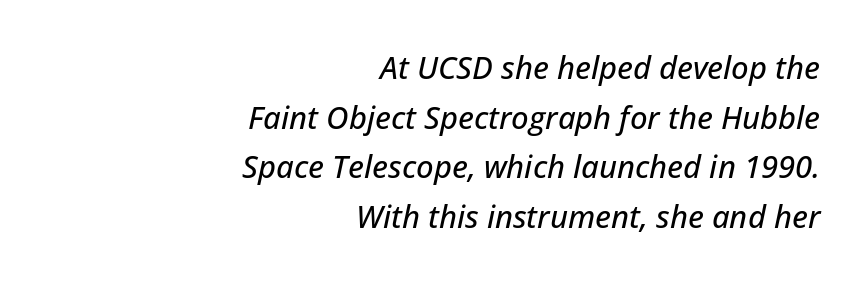
The lines sit at an ordinary, default distance from one another. The space beneath each line is pristine and unruled. The line texture is even and compact thanks to regular tracking. It's the slanting kind of type. Each letter keeps its own natural width here, so spacing adapts to shape.
